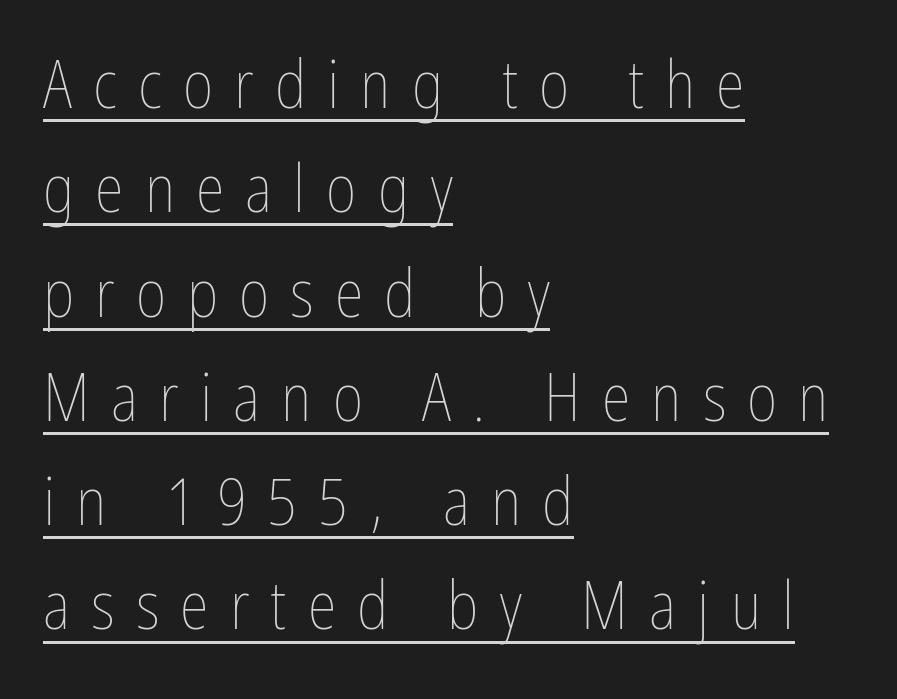
Q: Is the text bold? A: No.
Q: Is the text italic (slanted)? A: No, it is upright.
Q: Is the text underlined? A: Yes.
Q: How is the paragraph aligned? A: Left-aligned.
Q: Is the spacing between letters normal or unusually wide? A: Unusually wide.
Q: Is the spacing between lines tight, normal or loose? A: Normal.
Q: Width (condensed, normal, or wide)? A: Condensed.
Q: Stroke contrast? A: Low.
Q: x-height? A: Medium.
Q: Monospaced? A: No.
